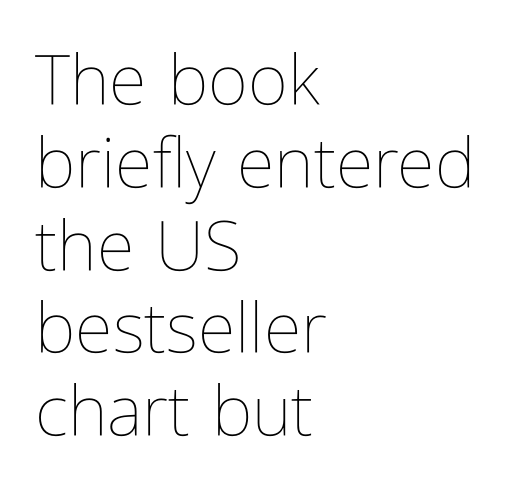
Q: Is the text bold? A: No.
Q: Is the text italic (slanted)? A: No, it is upright.
Q: Is the text underlined? A: No.
Q: How is the paragraph aligned? A: Left-aligned.
Q: Is the spacing between letters normal or unusually wide? A: Normal.
Q: Width (condensed, normal, or wide)? A: Condensed.
Q: Stroke contrast? A: Low.
Q: x-height? A: Medium.
Q: Monospaced? A: No.
